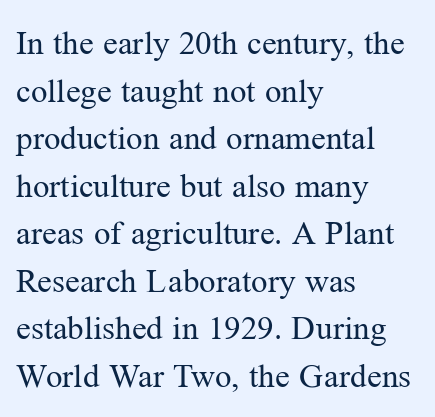
The image shows 33 px regular-weight serif type, upright; set left-aligned, normal line spacing (1.44x), normal letter spacing, not underlined; medium stroke contrast and a medium x-height.
